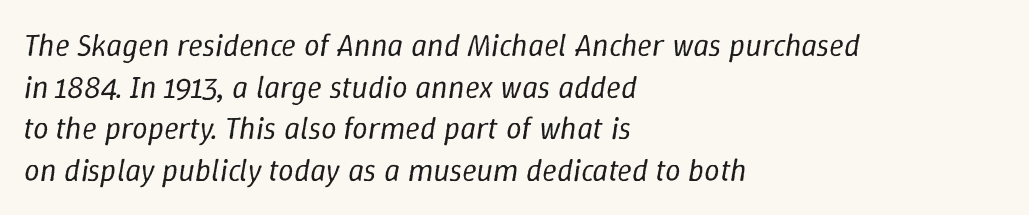
Q: Is the text bold? A: No.
Q: Is the text italic (slanted)? A: Yes, it leans right by about 9 degrees.
Q: Is the text underlined? A: No.
Q: How is the paragraph aligned? A: Left-aligned.
Q: Is the spacing between letters normal or unusually wide? A: Normal.
Q: Is the spacing between lines tight, normal or loose? A: Normal.
Q: Width (condensed, normal, or wide)? A: Normal.
Q: Stroke contrast? A: Low.
Q: x-height? A: Medium.
Q: Monospaced? A: No.
